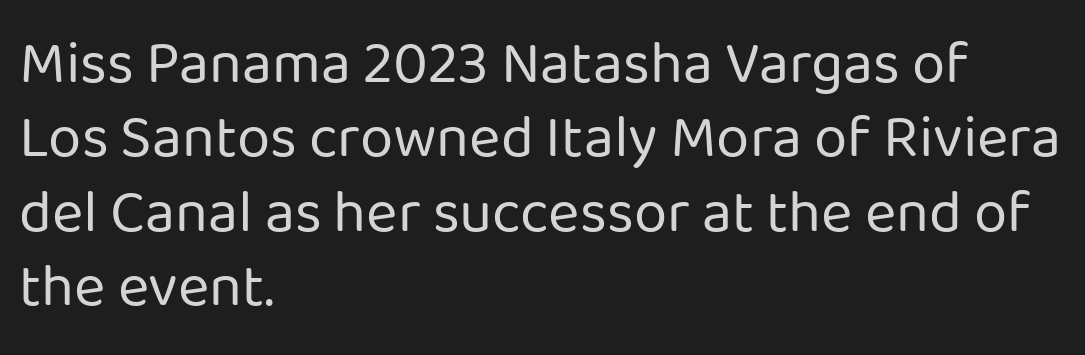
{"serif": "no", "italic": "no", "bold": "no", "weight": "regular", "width": "normal", "stroke_contrast": "low", "x_height": "medium", "monospaced": "no", "underline": "no", "align": "left", "line_spacing_ratio": 1.24, "letter_spacing": "normal", "letter_spacing_em": 0.0, "glyph_px": 60}
